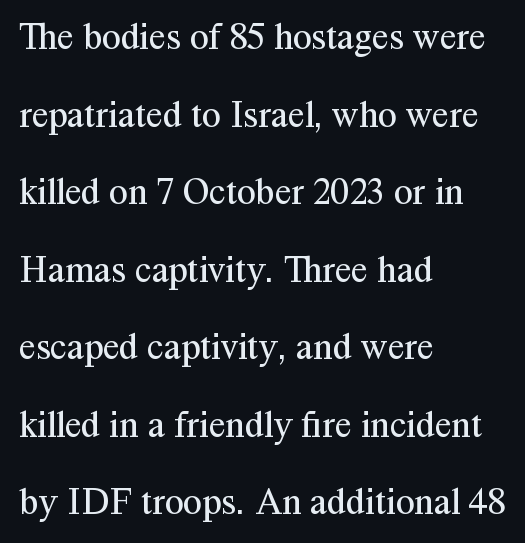
The image shows 38 px regular-weight serif type, upright; set left-aligned, loose line spacing (2.04x), normal letter spacing, not underlined; medium stroke contrast and a medium x-height.
